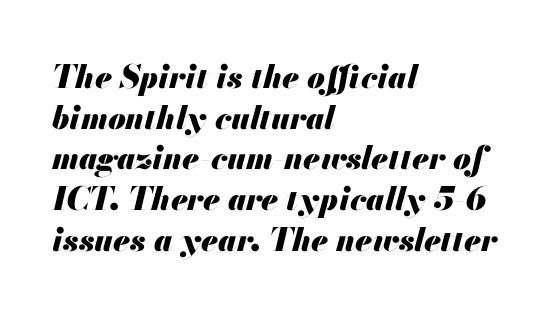
Q: Is the text bold? A: Yes.
Q: Is the text italic (slanted)? A: Yes, it leans right by about 13 degrees.
Q: Is the text underlined? A: No.
Q: How is the paragraph aligned? A: Left-aligned.
Q: Is the spacing between letters normal or unusually wide? A: Normal.
Q: Is the spacing between lines tight, normal or loose? A: Normal.
Q: Width (condensed, normal, or wide)? A: Normal.
Q: Stroke contrast? A: Medium.
Q: x-height? A: Small.
Q: Monospaced? A: No.
